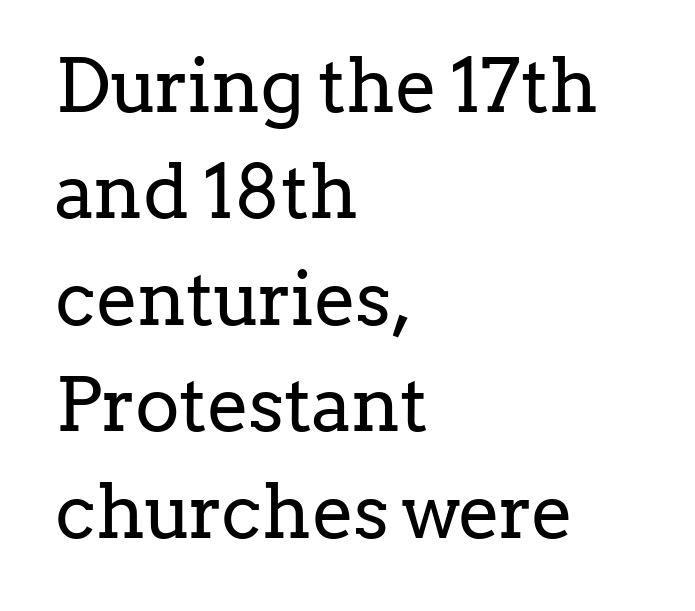
Q: Is the text bold? A: No.
Q: Is the text italic (slanted)? A: No, it is upright.
Q: Is the typeface a serif or a sans-serif typeface? A: Serif.
Q: Is the text underlined? A: No.
Q: How is the paragraph aligned? A: Left-aligned.
Q: Is the spacing between letters normal or unusually wide? A: Normal.
Q: Is the spacing between lines tight, normal or loose? A: Normal.
Q: Width (condensed, normal, or wide)? A: Normal.
Q: Stroke contrast? A: Low.
Q: x-height? A: Medium.
Q: Monospaced? A: No.
